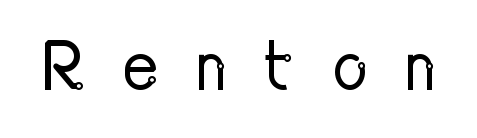
A typesetter would call this proportional, since set widths differ per character. The specimen reads as upright at a glance. No heavy texture on the line: the type isn't bold. This rendering features lettering with no underline. Nothing sits at the stroke ends, so this counts as sans-serif. The type is letterspaced generously, with wide tracking.
